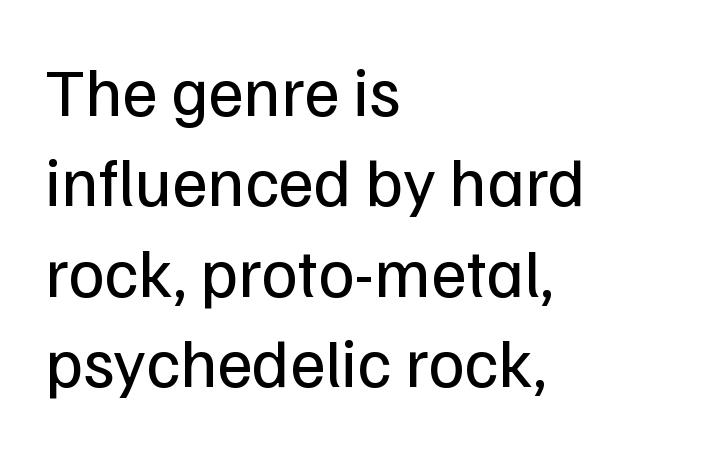
The image shows 69 px regular-weight sans-serif type, upright; set left-aligned, normal line spacing (1.31x), normal letter spacing, not underlined; low stroke contrast and a medium x-height.
